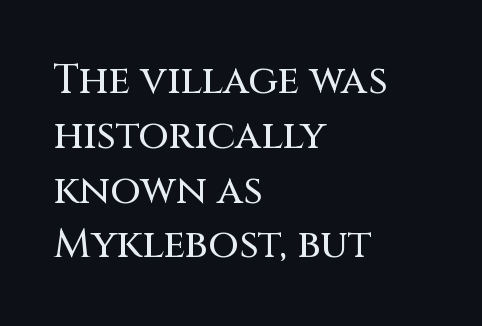
Style check: upright. Leftover space on each line is placed entirely after the last word. The area under the type is left untouched. Check where the strokes stop: nothing finishes them off — pure sans.
